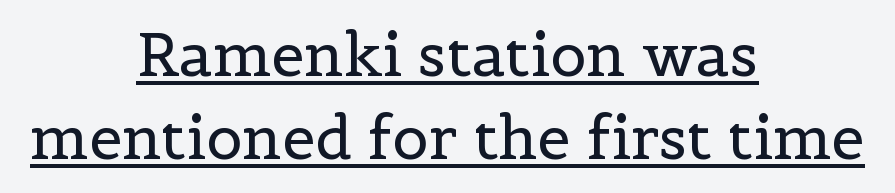
Q: Is the text bold? A: No.
Q: Is the text italic (slanted)? A: No, it is upright.
Q: Is the typeface a serif or a sans-serif typeface? A: Serif.
Q: Is the text underlined? A: Yes.
Q: How is the paragraph aligned? A: Centered.
Q: Is the spacing between letters normal or unusually wide? A: Normal.
Q: Is the spacing between lines tight, normal or loose? A: Normal.
Q: Width (condensed, normal, or wide)? A: Normal.
Q: x-height? A: Medium.
Q: Monospaced? A: No.
